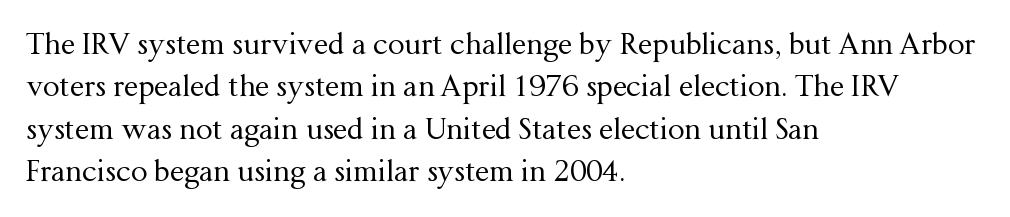
Q: Is the text bold? A: No.
Q: Is the text italic (slanted)? A: No, it is upright.
Q: Is the typeface a serif or a sans-serif typeface? A: Serif.
Q: Is the text underlined? A: No.
Q: How is the paragraph aligned? A: Left-aligned.
Q: Is the spacing between letters normal or unusually wide? A: Normal.
Q: Is the spacing between lines tight, normal or loose? A: Normal.
Q: Width (condensed, normal, or wide)? A: Normal.
Q: Stroke contrast? A: Medium.
Q: x-height? A: Medium.
Q: Monospaced? A: No.
